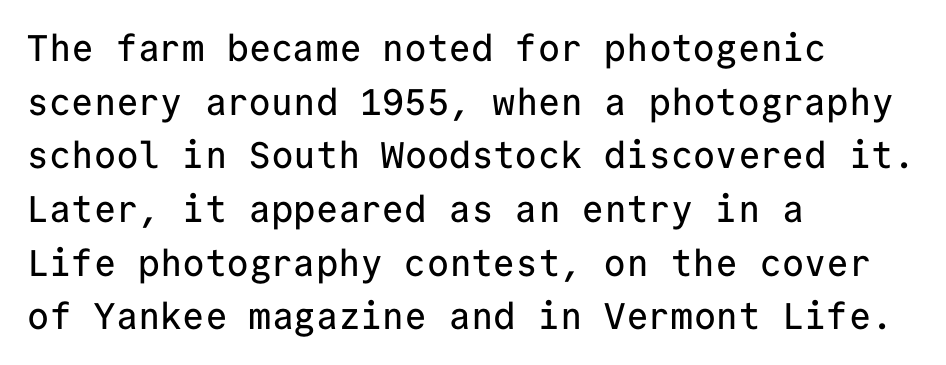
{"serif": "no", "italic": "no", "width": "normal", "stroke_contrast": "low", "x_height": "medium", "monospaced": "yes", "underline": "no", "align": "left", "line_spacing": "normal", "line_spacing_ratio": 1.45, "letter_spacing": "normal", "letter_spacing_em": 0.0, "glyph_px": 37}
